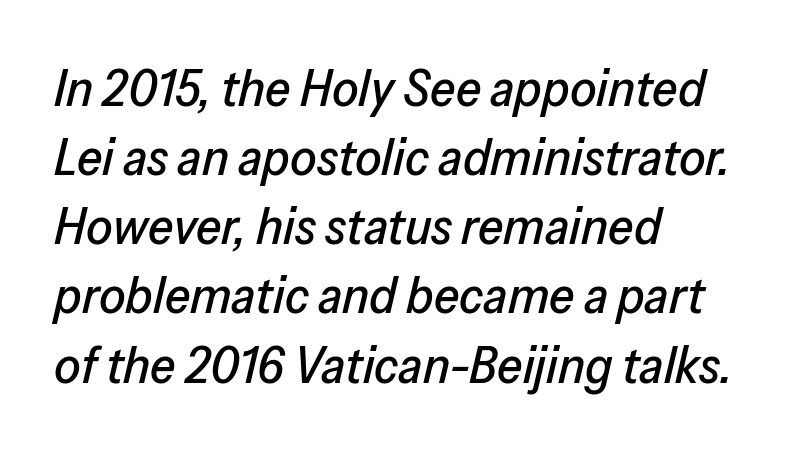
The image shows 52 px text type, italic (leaning right); set left-aligned, normal line spacing (1.33x), normal letter spacing, not underlined; low stroke contrast and a medium x-height.
